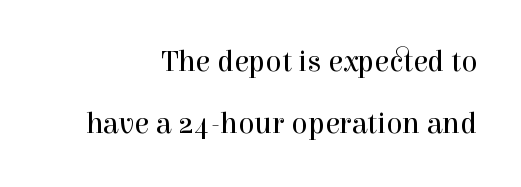
Q: Is the text bold? A: No.
Q: Is the text italic (slanted)? A: No, it is upright.
Q: Is the typeface a serif or a sans-serif typeface? A: Serif.
Q: Is the text underlined? A: No.
Q: How is the paragraph aligned? A: Right-aligned.
Q: Is the spacing between letters normal or unusually wide? A: Normal.
Q: Is the spacing between lines tight, normal or loose? A: Loose.
Q: Width (condensed, normal, or wide)? A: Normal.
Q: x-height? A: Medium.
Q: Monospaced? A: No.
